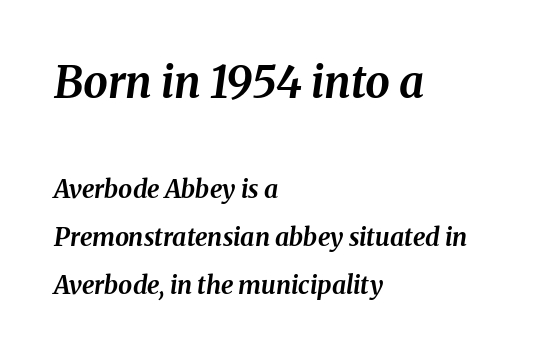
{"italic": "yes", "lean": "right", "slant_degrees": 8, "bold": "yes", "weight": "bold", "width": "normal", "stroke_contrast": "medium", "x_height": "medium", "monospaced": "no", "underline": "no", "align": "left", "line_spacing": "loose", "line_spacing_ratio": 1.91, "letter_spacing": "normal", "letter_spacing_em": 0.0, "larger_block": "first", "size_ratio": 1.76, "glyph_px": 44}
